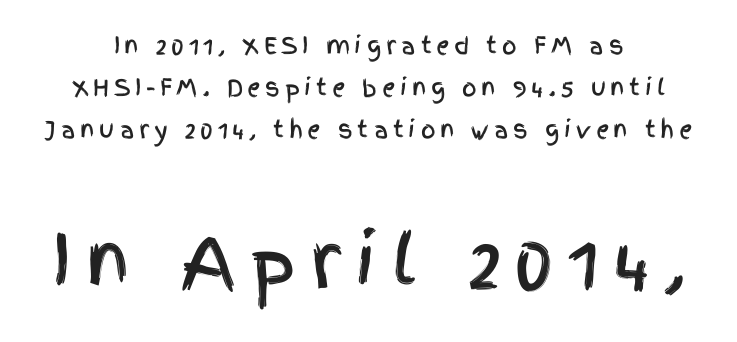
Q: Is the text italic (slanted)? A: No, it is upright.
Q: Is the typeface a serif or a sans-serif typeface? A: Sans-serif.
Q: Is the text underlined? A: No.
Q: Is the spacing between letters normal or unusually wide? A: Unusually wide.
Q: Which block of text is set in a larger size, the first (top) or the second (bottom)? A: The second (bottom) one.
Q: Width (condensed, normal, or wide)? A: Condensed.
Q: x-height? A: Large.
Q: Monospaced? A: No.
